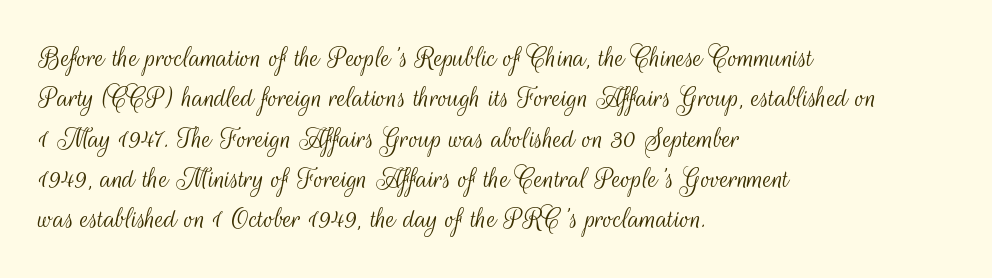
No extra tracking has been applied to these lines. Bare-footed words on every line. Leftover space on each line is placed entirely after the last word. Here the designer chose a conventional face with non-uniform glyph widths. Letters have the restrained weight of plain body copy at most.
